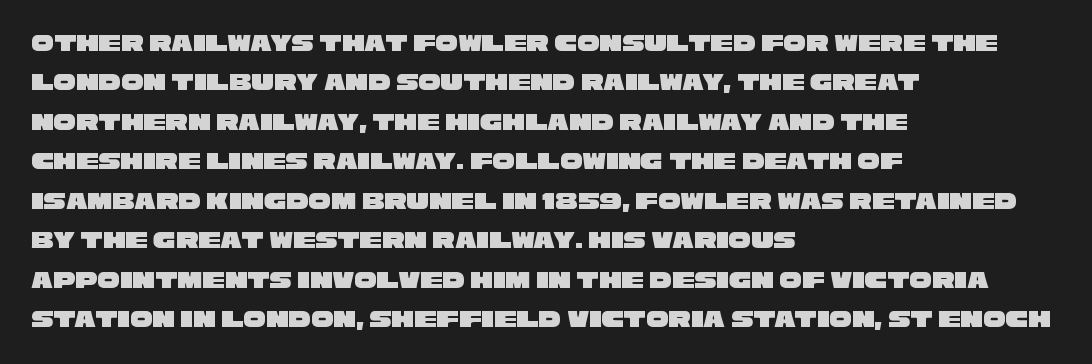
{"underline": "no", "align": "left", "line_spacing": "normal", "line_spacing_ratio": 1.58, "letter_spacing": "normal", "letter_spacing_em": 0.0, "glyph_px": 25}
